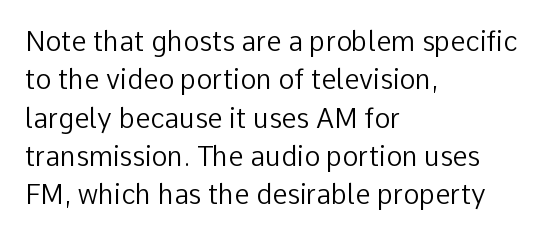
The image shows 27 px text type, upright; set left-aligned, normal line spacing (1.42x), normal letter spacing, not underlined.
